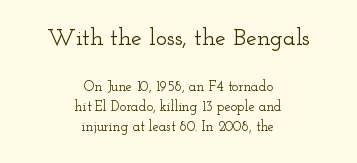
Q: Is the text italic (slanted)? A: No, it is upright.
Q: Is the text underlined? A: No.
Q: How is the paragraph aligned? A: Centered.
Q: Is the spacing between letters normal or unusually wide? A: Normal.
Q: Is the spacing between lines tight, normal or loose? A: Normal.
Q: Which block of text is set in a larger size, the first (top) or the second (bottom)? A: The first (top) one.
